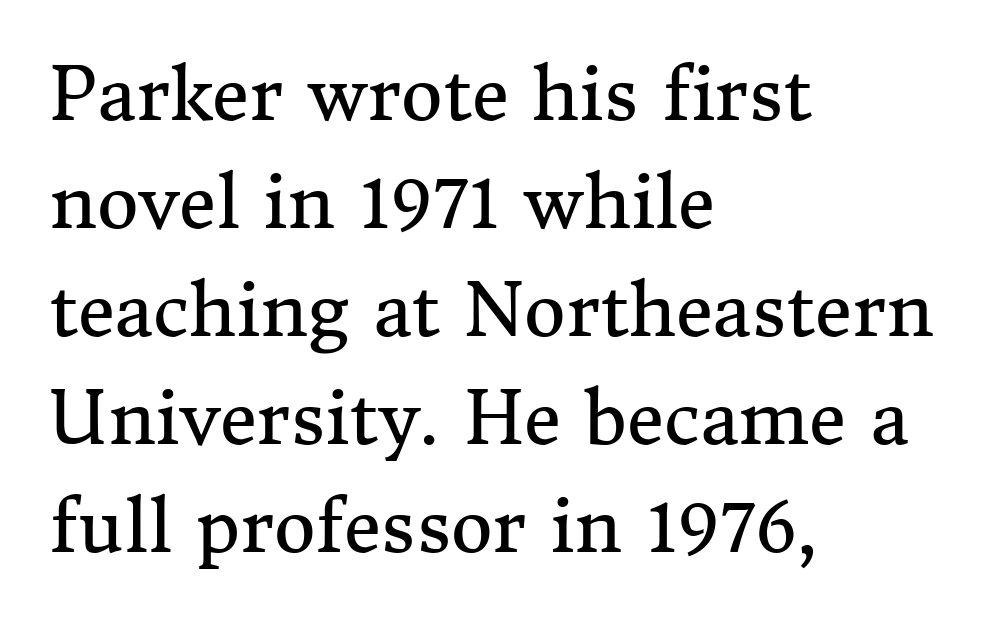
Q: Is the text bold? A: No.
Q: Is the text italic (slanted)? A: No, it is upright.
Q: Is the typeface a serif or a sans-serif typeface? A: Serif.
Q: Is the text underlined? A: No.
Q: How is the paragraph aligned? A: Left-aligned.
Q: Is the spacing between letters normal or unusually wide? A: Normal.
Q: Is the spacing between lines tight, normal or loose? A: Normal.
Q: Width (condensed, normal, or wide)? A: Normal.
Q: Stroke contrast? A: Medium.
Q: x-height? A: Medium.
Q: Monospaced? A: No.
